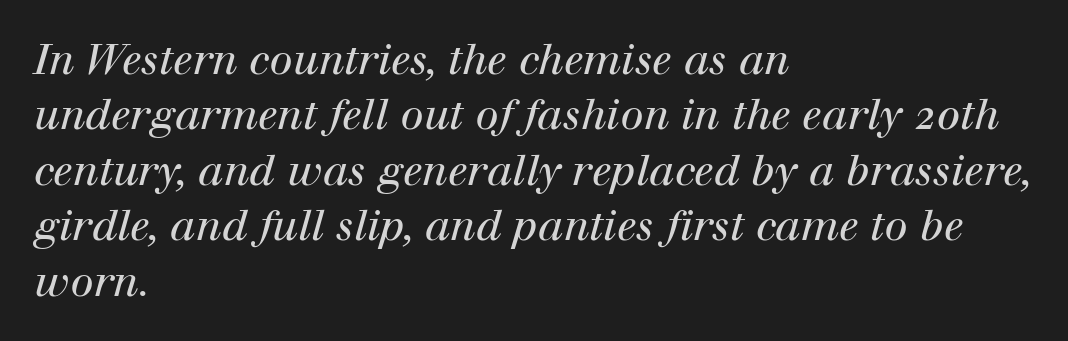
Q: Is the text bold? A: No.
Q: Is the text italic (slanted)? A: Yes, it leans right by about 12 degrees.
Q: Is the typeface a serif or a sans-serif typeface? A: Serif.
Q: Is the text underlined? A: No.
Q: How is the paragraph aligned? A: Left-aligned.
Q: Is the spacing between letters normal or unusually wide? A: Normal.
Q: Is the spacing between lines tight, normal or loose? A: Normal.
Q: Width (condensed, normal, or wide)? A: Normal.
Q: Stroke contrast? A: High.
Q: x-height? A: Medium.
Q: Monospaced? A: No.
